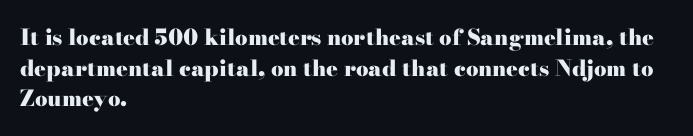
The image shows 22 px bold type, upright; set left-aligned, normal line spacing (1.39x), normal letter spacing, not underlined.
